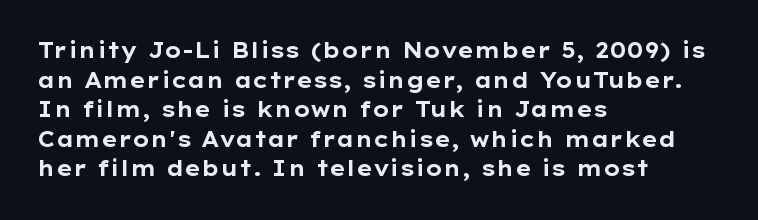
Q: Is the text bold? A: Yes.
Q: Is the text italic (slanted)? A: No, it is upright.
Q: Is the text underlined? A: No.
Q: How is the paragraph aligned? A: Left-aligned.
Q: Is the spacing between letters normal or unusually wide? A: Normal.
Q: Is the spacing between lines tight, normal or loose? A: Normal.
